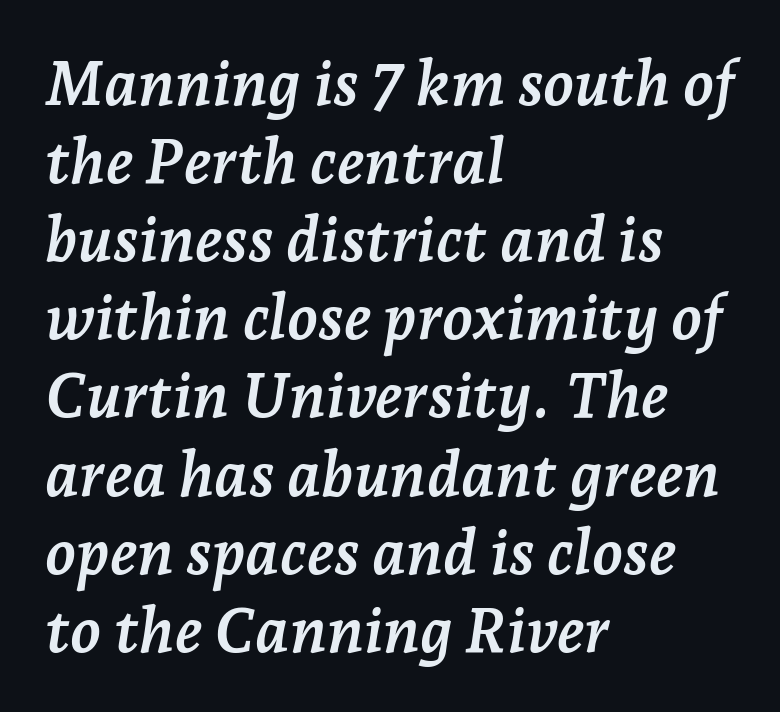
Q: Is the text bold? A: Yes.
Q: Is the text italic (slanted)? A: Yes, it leans right by about 7 degrees.
Q: Is the typeface a serif or a sans-serif typeface? A: Serif.
Q: Is the text underlined? A: No.
Q: How is the paragraph aligned? A: Left-aligned.
Q: Is the spacing between letters normal or unusually wide? A: Normal.
Q: Width (condensed, normal, or wide)? A: Normal.
Q: Stroke contrast? A: Low.
Q: x-height? A: Medium.
Q: Monospaced? A: No.
